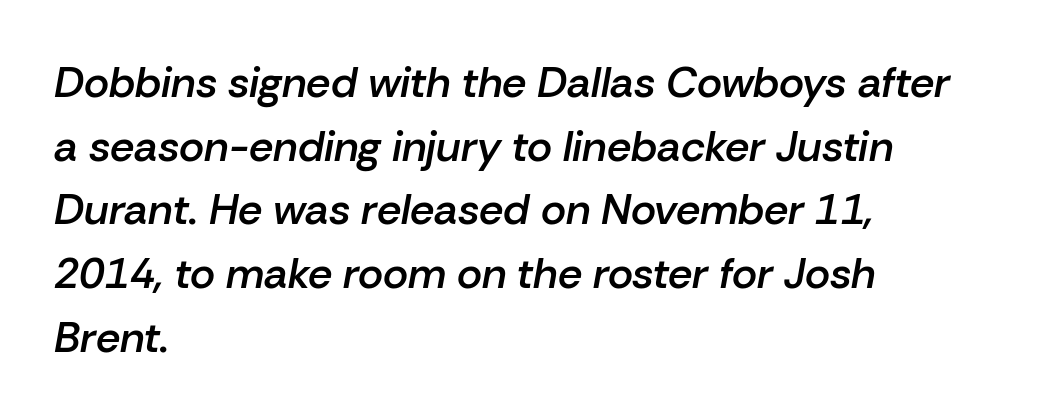
Q: Is the text bold? A: Semi-bold.
Q: Is the text italic (slanted)? A: Yes, it leans right by about 10 degrees.
Q: Is the text underlined? A: No.
Q: How is the paragraph aligned? A: Left-aligned.
Q: Is the spacing between letters normal or unusually wide? A: Normal.
Q: Is the spacing between lines tight, normal or loose? A: Normal.
Q: Width (condensed, normal, or wide)? A: Normal.
Q: Stroke contrast? A: Low.
Q: x-height? A: Medium.
Q: Monospaced? A: No.
